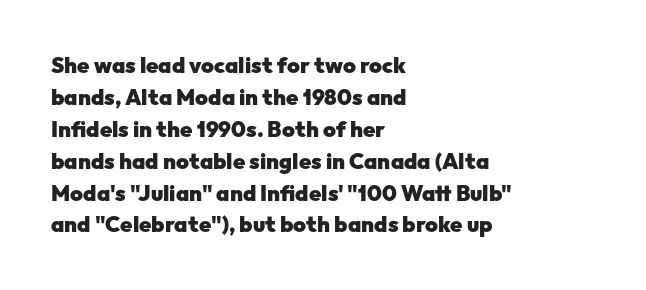
{"italic": "no", "bold": "yes", "underline": "no", "align": "left", "line_spacing": "normal", "line_spacing_ratio": 1.45, "letter_spacing": "normal", "letter_spacing_em": 0.0, "glyph_px": 22}
